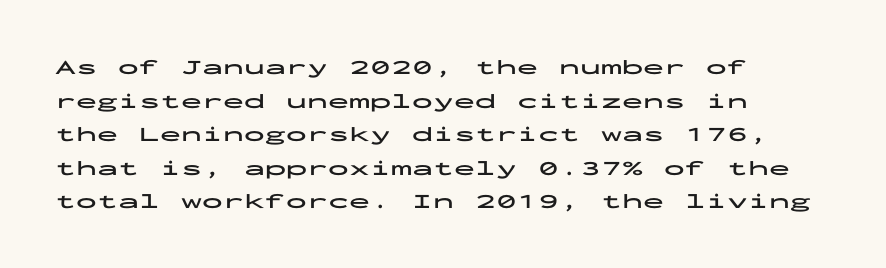
This sample uses plain, unmodified letter spacing. The lines are quadded left. If you measured baseline to baseline, you'd find a middling distance. A dark, heavy texture on the line: the type is bold. Unmarked baselines from the first word to the last.
